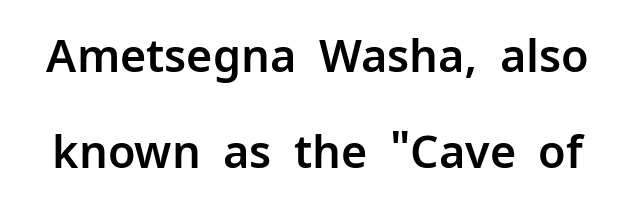
{"serif": "no", "italic": "no", "width": "normal", "stroke_contrast": "low", "x_height": "medium", "monospaced": "no", "underline": "no", "line_spacing": "loose", "line_spacing_ratio": 2.13, "letter_spacing": "normal", "letter_spacing_em": 0.0, "glyph_px": 45}
